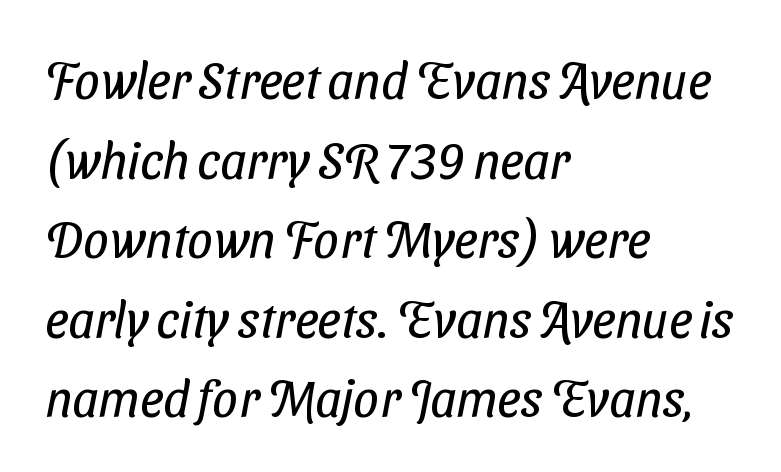
The image shows 51 px regular-weight, condensed sans-serif type; set left-aligned, normal line spacing (1.56x), normal letter spacing, not underlined; low stroke contrast and a medium x-height.
